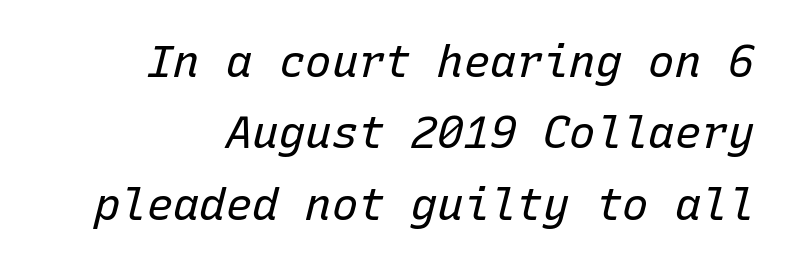
Quick note: interline space is typical. Compared with a typical body face, this is equally light or lighter still. Look at the tracking — it's just the regular setting, nothing added. The gap between lines stays unmarked.
